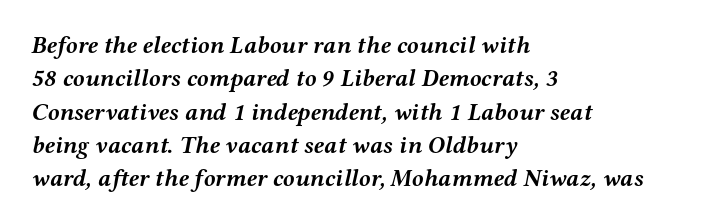
Clear beneath every line of the passage. Evenly set lines give the paragraph a standard silhouette. This sample is left-justified, so line endings fall wherever the words run out. Typesetter's note: full bold, strokes at maximum text heaviness. A typesetter would call this zero additional tracking.
